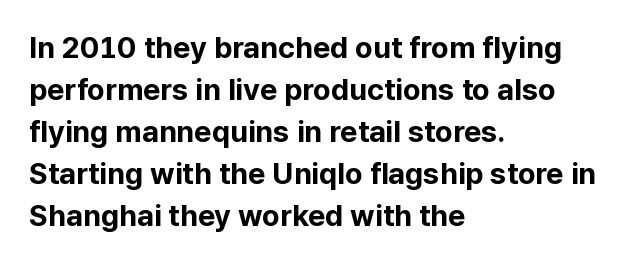
Q: Is the text bold? A: Yes.
Q: Is the text italic (slanted)? A: No, it is upright.
Q: Is the typeface a serif or a sans-serif typeface? A: Sans-serif.
Q: Is the text underlined? A: No.
Q: How is the paragraph aligned? A: Left-aligned.
Q: Is the spacing between letters normal or unusually wide? A: Normal.
Q: Is the spacing between lines tight, normal or loose? A: Normal.
Q: Width (condensed, normal, or wide)? A: Normal.
Q: Stroke contrast? A: Low.
Q: x-height? A: Medium.
Q: Monospaced? A: No.
